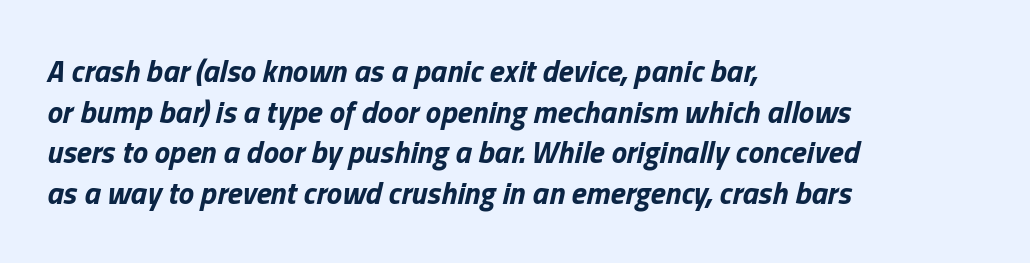
The zone under the glyphs is completely vacant. Proportional: the letters do not fall into vertical columns. Compared with a centered layout, this one pins lines to the left instead. This block has exactly the height ordinary leading produces.
